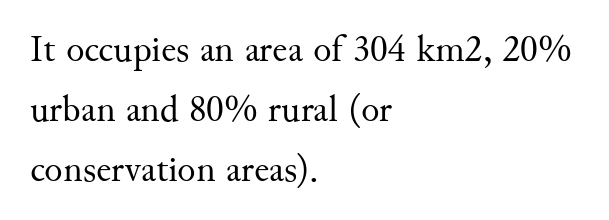
The image shows 38 px regular-weight serif type, upright; set left-aligned, normal line spacing (1.58x), normal letter spacing, not underlined; medium stroke contrast and a small x-height.
